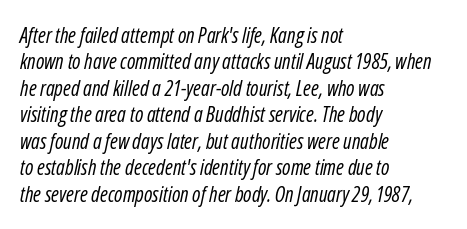
The image shows 21 px text type, italic (leaning right); set left-aligned, normal line spacing (1.26x), normal letter spacing, not underlined.
